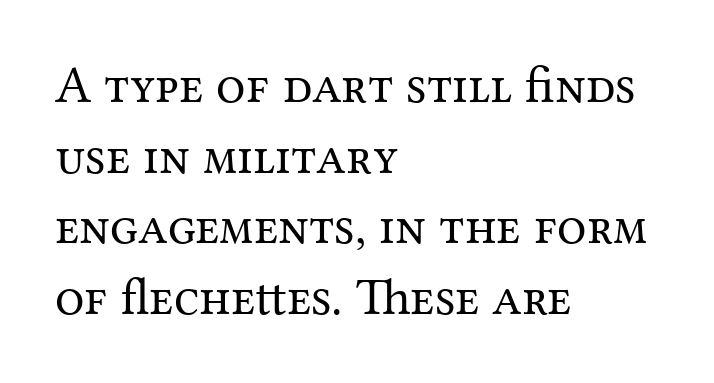
Nothing unusual about the tracking: characters are spaced as the font intends. Letters have the restrained weight of plain body copy at most. If you drew a line through each stem, it would be perfectly vertical. You could not count columns in this text — the font is proportionally spaced.
